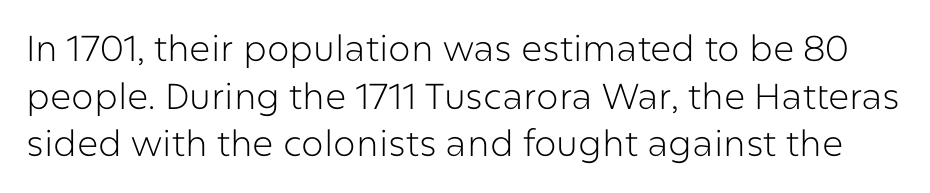
Q: Is the text bold? A: No.
Q: Is the text italic (slanted)? A: No, it is upright.
Q: Is the typeface a serif or a sans-serif typeface? A: Sans-serif.
Q: Is the text underlined? A: No.
Q: Is the spacing between letters normal or unusually wide? A: Normal.
Q: Is the spacing between lines tight, normal or loose? A: Normal.
Q: Width (condensed, normal, or wide)? A: Normal.
Q: Stroke contrast? A: Low.
Q: x-height? A: Medium.
Q: Monospaced? A: No.
